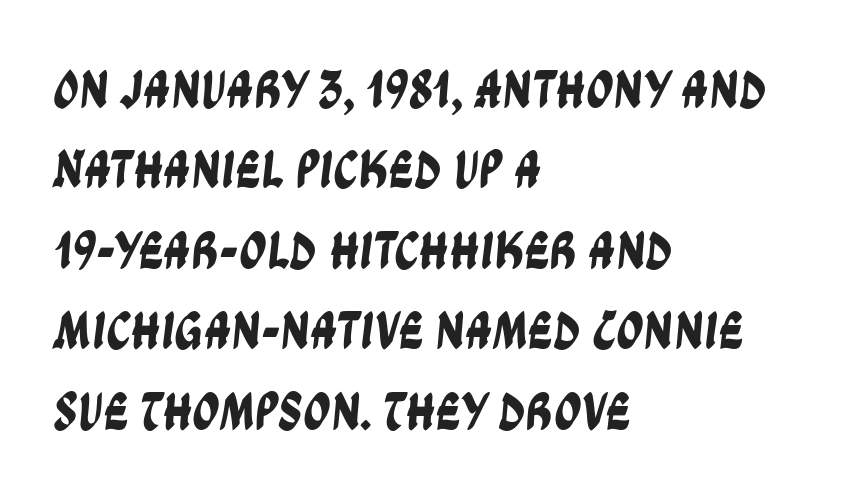
{"serif": "no", "width": "condensed", "stroke_contrast": "low", "x_height": "large", "monospaced": "no", "underline": "no", "align": "left", "line_spacing": "normal", "line_spacing_ratio": 1.49, "letter_spacing": "normal", "letter_spacing_em": 0.0, "glyph_px": 54}
